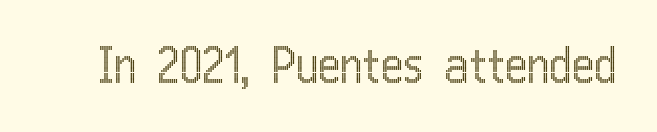
{"italic": "no", "width": "condensed", "x_height": "medium", "monospaced": "no", "underline": "no", "letter_spacing": "normal", "letter_spacing_em": 0.0, "glyph_px": 48}
